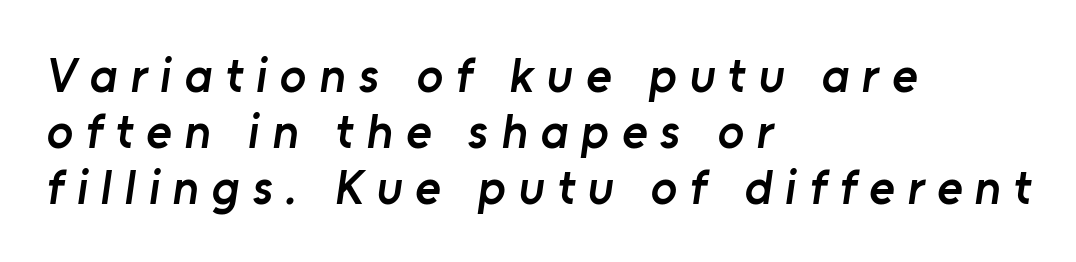
What weight is shown? A semibold, between regular and bold. The letters advance in unequal steps, a hallmark of proportional type. Quick note: underline off. The setting favours the left margin, as ordinary paragraphs usually do. Type style note: lacks serifs.
